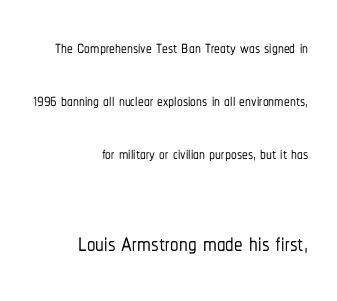
The block of text is sparse from top to bottom, with ample space between rows. Do the letters lean? They stand straight. Does extra space separate the letters? No, they use regular spacing. Of the two passages, the one underneath uses the larger point size. The paragraph shown leans on its right margin.
